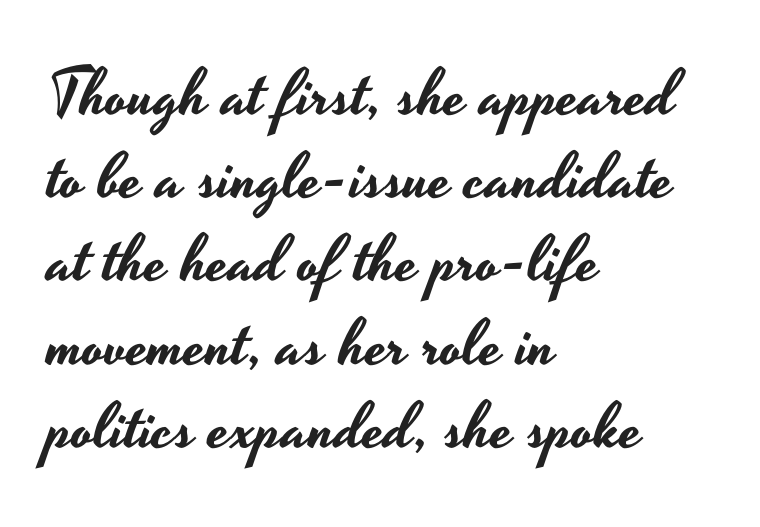
The image shows 65 px wide sans-serif type; set left-aligned, normal line spacing (1.28x), normal letter spacing, not underlined; low stroke contrast and a small x-height.
